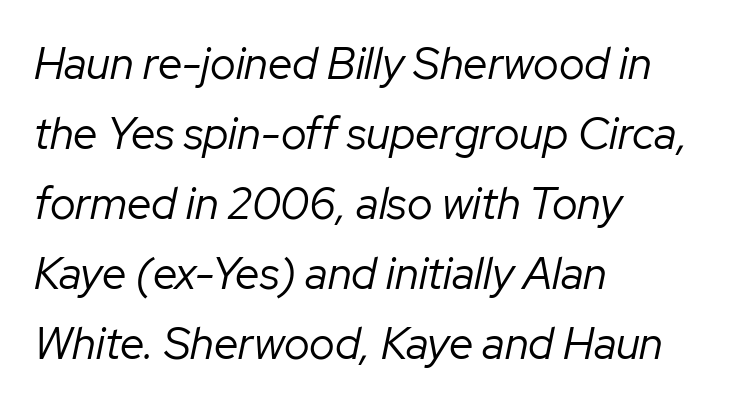
{"italic": "yes", "lean": "right", "slant_degrees": 12, "bold": "no", "weight": "regular", "width": "normal", "stroke_contrast": "low", "x_height": "medium", "monospaced": "no", "underline": "no", "align": "left", "line_spacing": "normal", "line_spacing_ratio": 1.59, "letter_spacing": "normal", "letter_spacing_em": 0.0, "glyph_px": 44}
